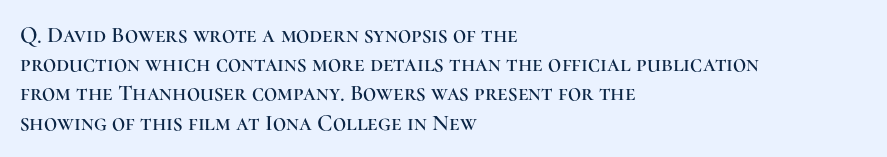
Interline gaps are of average width in this sample. Short note: letters normally spaced. Posture: vertical. The strip under each line holds only bare page. Which margin do the lines hug? The left one — the right edge is uneven.
